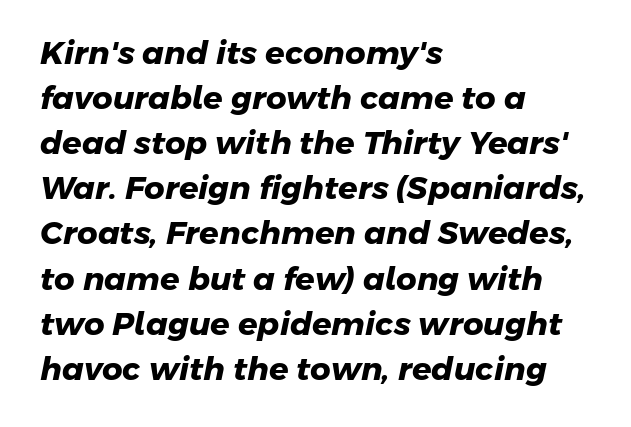
{"serif": "no", "bold": "yes", "weight": "heavy", "width": "normal", "stroke_contrast": "low", "x_height": "medium", "monospaced": "no", "underline": "no", "align": "left", "line_spacing": "normal", "line_spacing_ratio": 1.41, "letter_spacing": "normal", "letter_spacing_em": 0.0, "glyph_px": 32}
